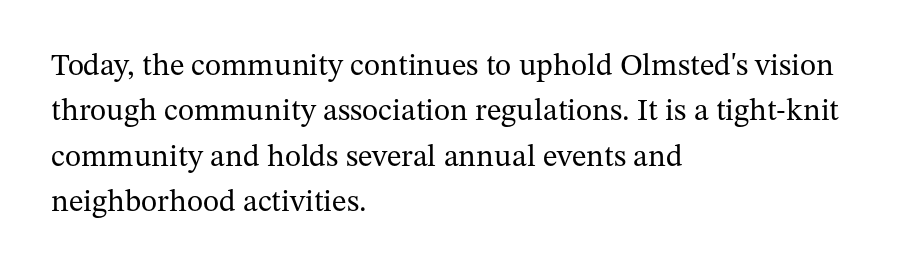
{"serif": "yes", "italic": "no", "bold": "no", "weight": "regular", "width": "normal", "stroke_contrast": "medium", "x_height": "medium", "monospaced": "no", "underline": "no", "align": "left", "line_spacing": "normal", "line_spacing_ratio": 1.46, "letter_spacing": "normal", "letter_spacing_em": 0.0, "glyph_px": 31}
